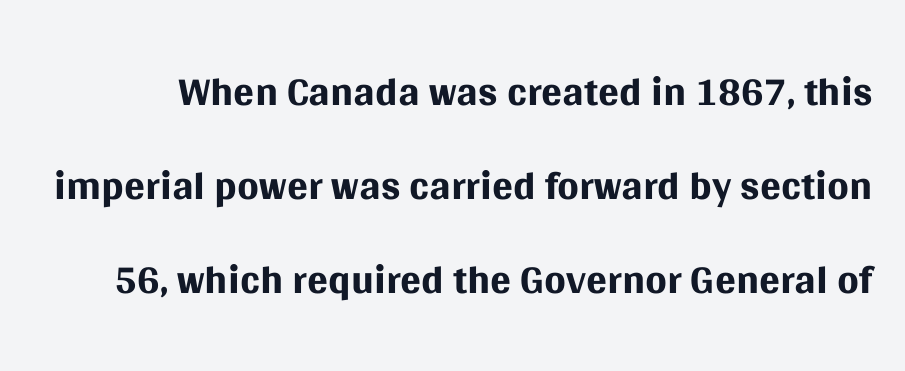
{"serif": "no", "italic": "no", "bold": "no", "weight": "regular", "width": "normal", "stroke_contrast": "medium", "x_height": "large", "monospaced": "no", "underline": "no", "line_spacing": "normal", "line_spacing_ratio": 1.52, "letter_spacing": "normal", "letter_spacing_em": 0.0, "glyph_px": 62}
